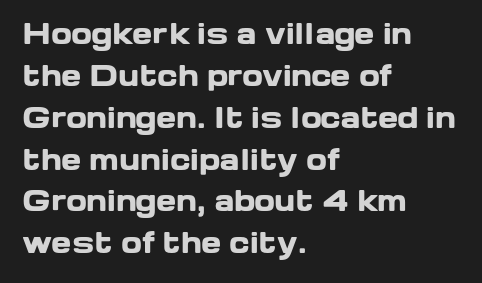
{"italic": "no", "bold": "yes", "underline": "no", "align": "left", "line_spacing": "normal", "line_spacing_ratio": 1.55, "letter_spacing": "normal", "letter_spacing_em": 0.0, "glyph_px": 27}
